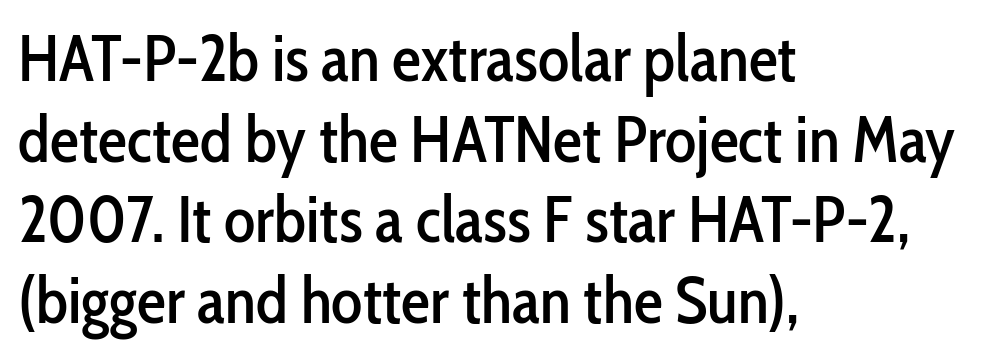
{"serif": "no", "italic": "no", "width": "condensed", "stroke_contrast": "low", "x_height": "medium", "monospaced": "no", "underline": "no", "align": "left", "line_spacing_ratio": 1.24, "letter_spacing": "normal", "letter_spacing_em": 0.0, "glyph_px": 65}
